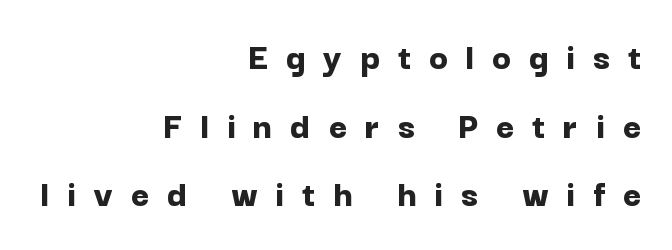
Q: Is the text bold? A: Yes.
Q: Is the text italic (slanted)? A: No, it is upright.
Q: Is the typeface a serif or a sans-serif typeface? A: Sans-serif.
Q: Is the text underlined? A: No.
Q: How is the paragraph aligned? A: Right-aligned.
Q: Is the spacing between letters normal or unusually wide? A: Unusually wide.
Q: Width (condensed, normal, or wide)? A: Normal.
Q: Stroke contrast? A: Low.
Q: x-height? A: Medium.
Q: Monospaced? A: No.
